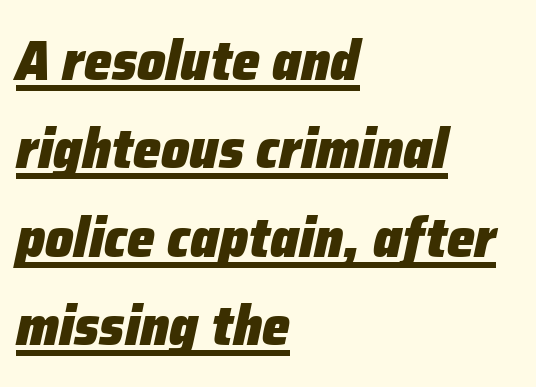
The image shows 56 px heavy type, italic (leaning right); set left-aligned, normal line spacing (1.58x), normal letter spacing, underlined; low stroke contrast and a medium x-height.
